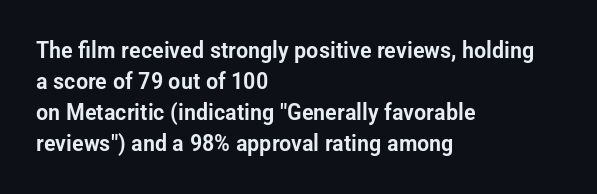
Q: Is the text italic (slanted)? A: No, it is upright.
Q: Is the text underlined? A: No.
Q: How is the paragraph aligned? A: Left-aligned.
Q: Is the spacing between letters normal or unusually wide? A: Normal.
Q: Is the spacing between lines tight, normal or loose? A: Normal.
